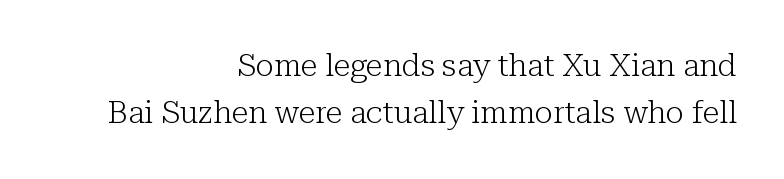
{"serif": "yes", "italic": "no", "bold": "no", "weight": "light", "width": "normal", "stroke_contrast": "low", "x_height": "medium", "monospaced": "no", "underline": "no", "align": "right", "line_spacing": "normal", "line_spacing_ratio": 1.53, "letter_spacing": "normal", "letter_spacing_em": 0.0, "glyph_px": 31}
